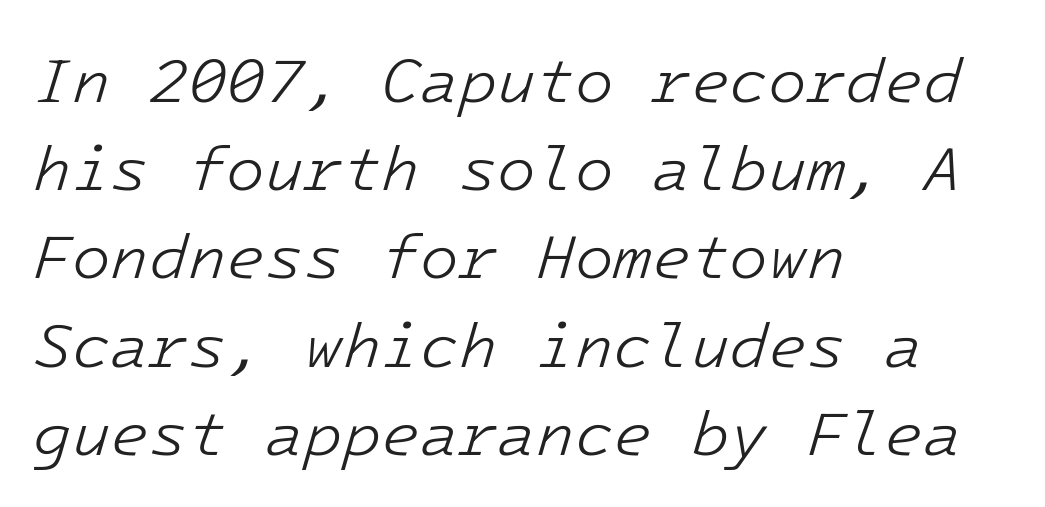
The image shows 63 px light type, italic (leaning right), monospaced; set left-aligned, normal line spacing (1.4x), normal letter spacing, not underlined; low stroke contrast and a medium x-height.
